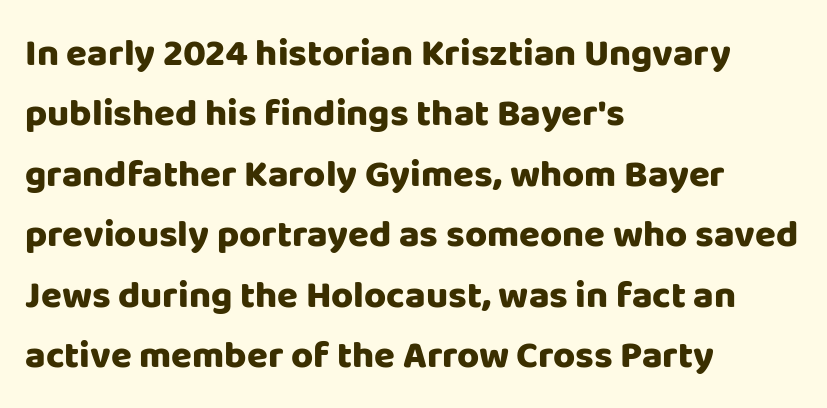
{"serif": "no", "italic": "no", "bold": "yes", "weight": "heavy", "width": "normal", "stroke_contrast": "low", "x_height": "large", "monospaced": "no", "underline": "no", "align": "left", "line_spacing": "normal", "line_spacing_ratio": 1.59, "letter_spacing": "normal", "letter_spacing_em": 0.0, "glyph_px": 38}
